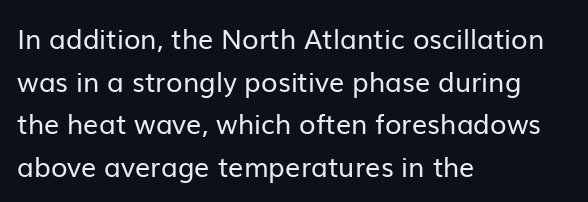
Q: Is the text bold? A: No.
Q: Is the text italic (slanted)? A: No, it is upright.
Q: Is the text underlined? A: No.
Q: How is the paragraph aligned? A: Left-aligned.
Q: Is the spacing between letters normal or unusually wide? A: Normal.
Q: Is the spacing between lines tight, normal or loose? A: Normal.
